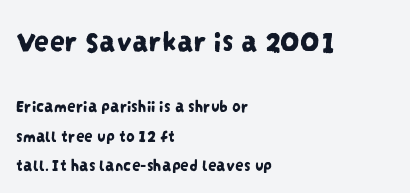
{"serif": "no", "width": "condensed", "stroke_contrast": "low", "x_height": "large", "monospaced": "no", "underline": "no", "align": "left", "line_spacing_ratio": 1.74, "letter_spacing": "normal", "letter_spacing_em": 0.0, "larger_block": "first", "size_ratio": 1.76, "glyph_px": 30}
